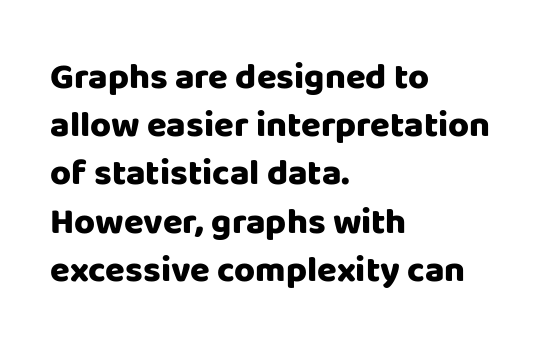
This rendering leaves character spacing at its baseline value. Regular leading. Note the varied advance widths — an 'i' is clearly narrower than an 'm'. Pretty heavy lettering here — definitely bold. A roman cut, with each character standing at attention.
